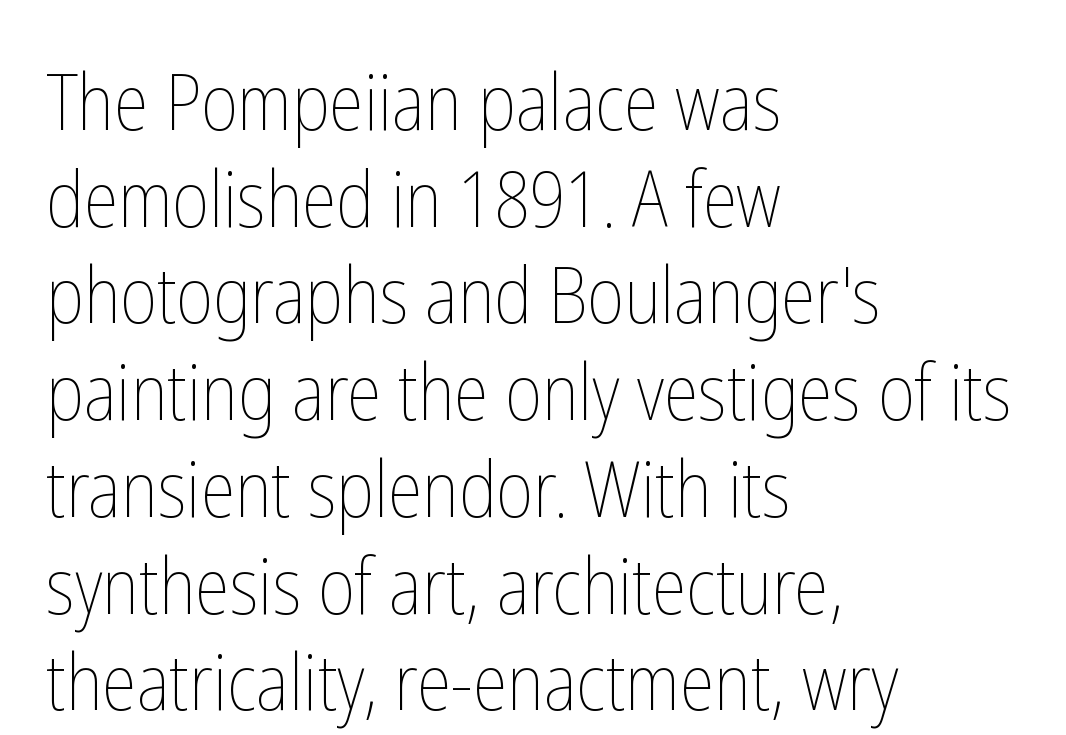
Q: Is the text bold? A: No.
Q: Is the text italic (slanted)? A: No, it is upright.
Q: Is the text underlined? A: No.
Q: How is the paragraph aligned? A: Left-aligned.
Q: Is the spacing between letters normal or unusually wide? A: Normal.
Q: Width (condensed, normal, or wide)? A: Condensed.
Q: Stroke contrast? A: Low.
Q: x-height? A: Medium.
Q: Monospaced? A: No.
